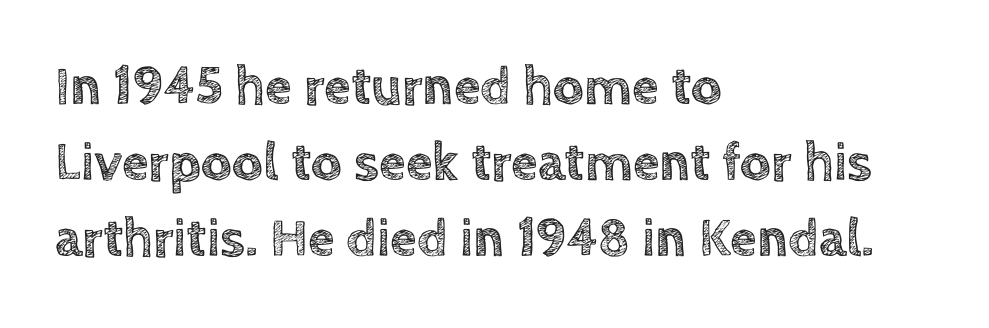
The image shows 54 px text type, upright; set left-aligned, normal line spacing (1.41x), normal letter spacing, not underlined; a large x-height.
